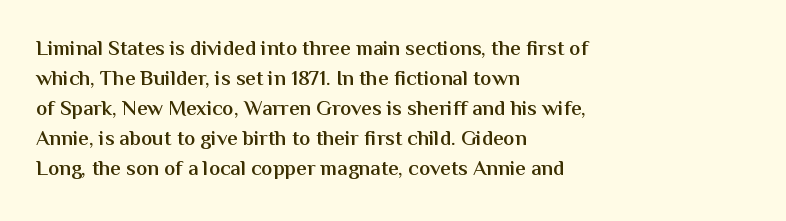
What weight is shown? A semibold, between regular and bold. Nobody touched the tracking dial on this one. This sample keeps an unexceptional amount of space between lines. The typography opts for an upright posture over an oblique one. These lines stack with their left ends in a neat column. The specimen omits any rule beneath the text block's lines.
